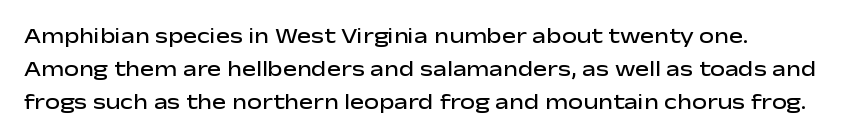
Q: Is the text bold? A: Semi-bold.
Q: Is the text italic (slanted)? A: No, it is upright.
Q: Is the text underlined? A: No.
Q: Is the spacing between letters normal or unusually wide? A: Normal.
Q: Is the spacing between lines tight, normal or loose? A: Normal.
